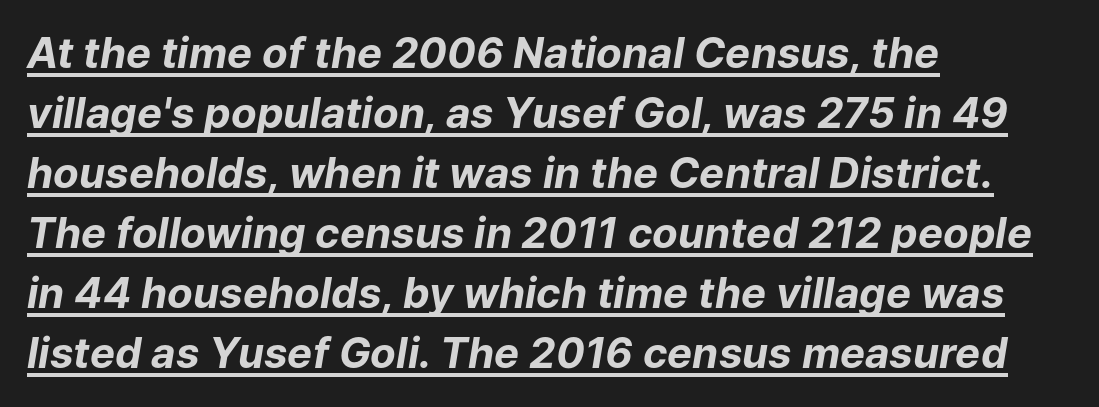
Q: Is the text bold? A: Yes.
Q: Is the text italic (slanted)? A: Yes, it leans right by about 9 degrees.
Q: Is the text underlined? A: Yes.
Q: How is the paragraph aligned? A: Left-aligned.
Q: Is the spacing between letters normal or unusually wide? A: Normal.
Q: Is the spacing between lines tight, normal or loose? A: Normal.
Q: Width (condensed, normal, or wide)? A: Normal.
Q: Stroke contrast? A: Low.
Q: x-height? A: Medium.
Q: Monospaced? A: No.
